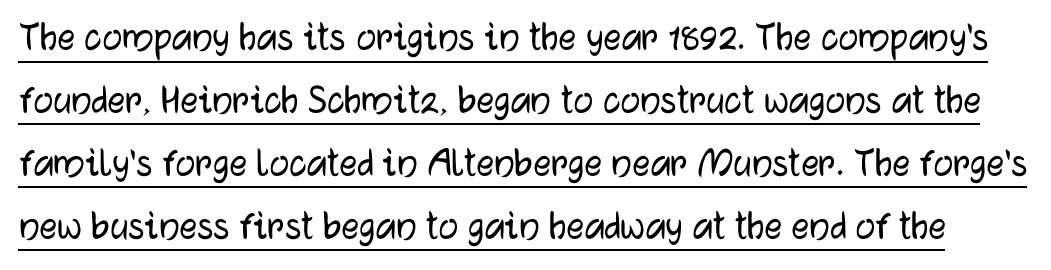
Q: Is the text italic (slanted)? A: No, it is upright.
Q: Is the typeface a serif or a sans-serif typeface? A: Sans-serif.
Q: Is the text underlined? A: Yes.
Q: Is the spacing between letters normal or unusually wide? A: Normal.
Q: Is the spacing between lines tight, normal or loose? A: Normal.
Q: Width (condensed, normal, or wide)? A: Normal.
Q: Stroke contrast? A: Low.
Q: x-height? A: Medium.
Q: Monospaced? A: No.
